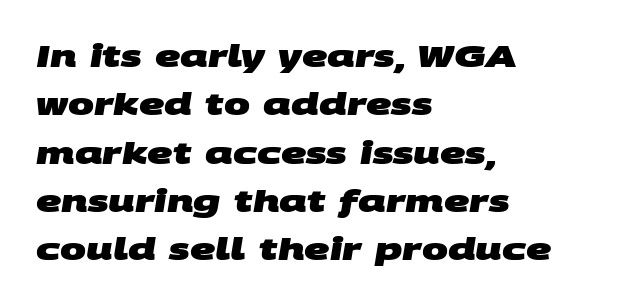
{"serif": "no", "bold": "yes", "weight": "heavy", "width": "wide", "stroke_contrast": "medium", "x_height": "large", "monospaced": "no", "underline": "no", "align": "left", "line_spacing": "normal", "line_spacing_ratio": 1.56, "letter_spacing": "normal", "letter_spacing_em": 0.0, "glyph_px": 31}
